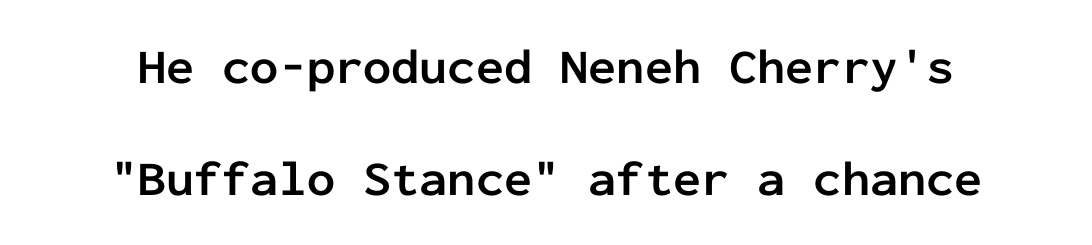
The image shows 50 px semibold sans-serif type, upright, monospaced; set loose line spacing (2.24x), normal letter spacing, not underlined; low stroke contrast and a medium x-height.
